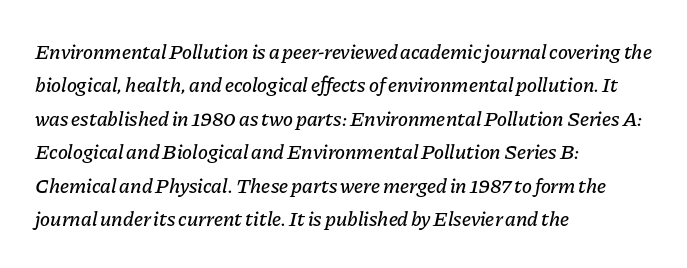
Q: Is the text italic (slanted)? A: Yes, it leans right by about 11 degrees.
Q: Is the text underlined? A: No.
Q: How is the paragraph aligned? A: Left-aligned.
Q: Is the spacing between letters normal or unusually wide? A: Normal.
Q: Is the spacing between lines tight, normal or loose? A: Normal.
